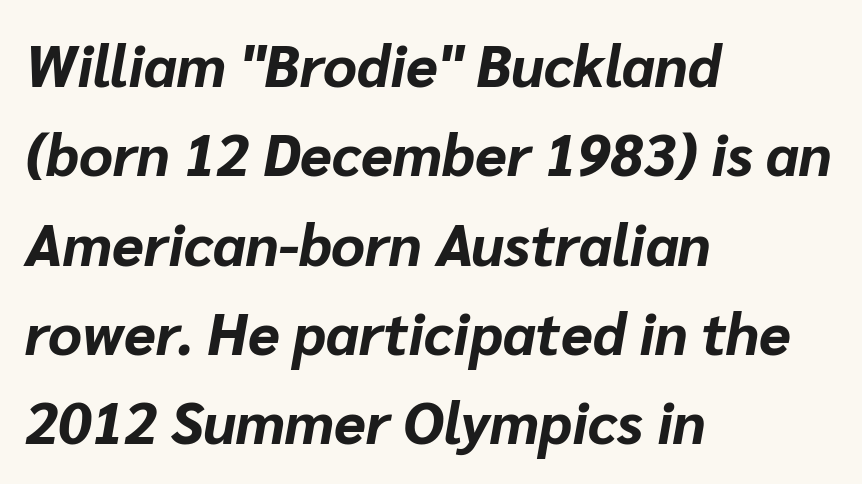
Q: Is the text bold? A: Yes.
Q: Is the text italic (slanted)? A: Yes, it leans right by about 10 degrees.
Q: Is the text underlined? A: No.
Q: How is the paragraph aligned? A: Left-aligned.
Q: Is the spacing between letters normal or unusually wide? A: Normal.
Q: Is the spacing between lines tight, normal or loose? A: Normal.
Q: Width (condensed, normal, or wide)? A: Normal.
Q: Stroke contrast? A: Low.
Q: x-height? A: Medium.
Q: Monospaced? A: No.
